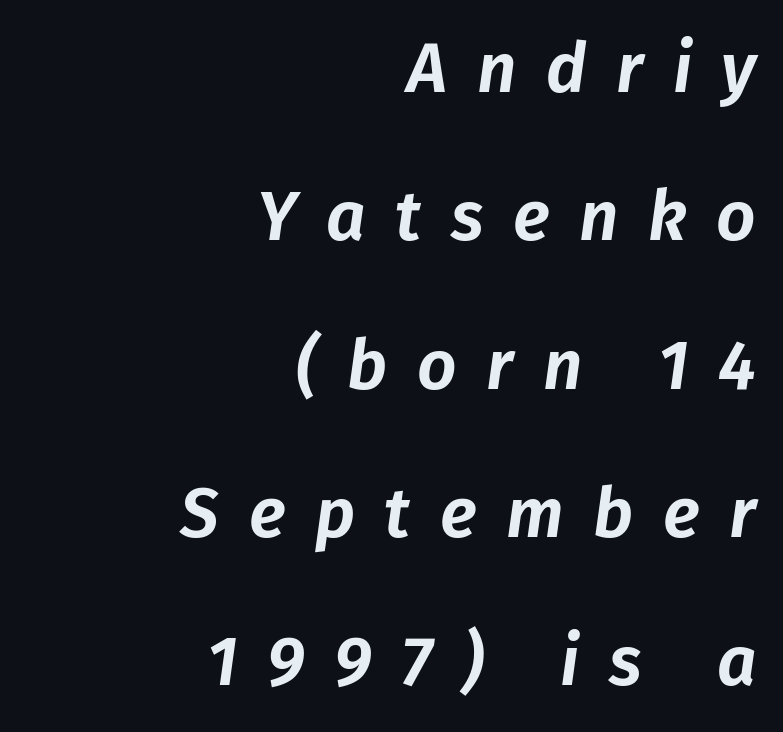
Q: Is the text italic (slanted)? A: Yes, it leans right by about 8 degrees.
Q: Is the text underlined? A: No.
Q: How is the paragraph aligned? A: Right-aligned.
Q: Is the spacing between letters normal or unusually wide? A: Unusually wide.
Q: Is the spacing between lines tight, normal or loose? A: Loose.
Q: Width (condensed, normal, or wide)? A: Normal.
Q: Stroke contrast? A: Low.
Q: x-height? A: Medium.
Q: Monospaced? A: No.
